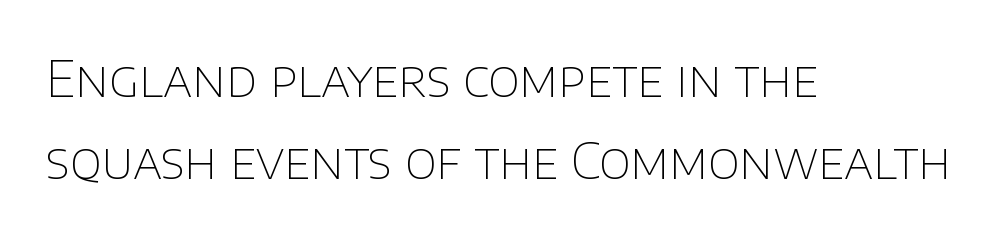
{"serif": "no", "italic": "no", "bold": "no", "weight": "thin", "width": "normal", "stroke_contrast": "low", "x_height": "large", "monospaced": "no", "underline": "no", "align": "left", "line_spacing": "normal", "line_spacing_ratio": 1.67, "letter_spacing": "normal", "letter_spacing_em": 0.0, "glyph_px": 49}
